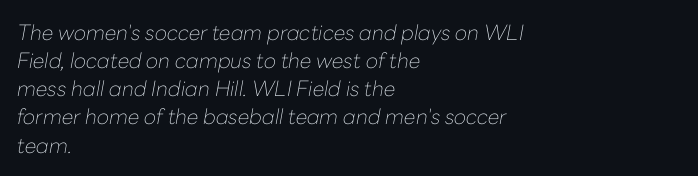
{"italic": "yes", "lean": "right", "slant_degrees": 10, "bold": "no", "underline": "no", "align": "left", "line_spacing": "normal", "line_spacing_ratio": 1.34, "letter_spacing": "normal", "letter_spacing_em": 0.0, "glyph_px": 21}
